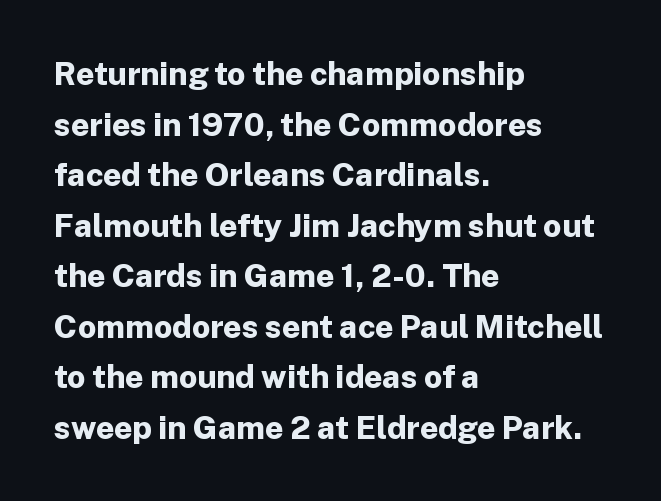
Q: Is the text bold? A: Yes.
Q: Is the text italic (slanted)? A: No, it is upright.
Q: Is the typeface a serif or a sans-serif typeface? A: Sans-serif.
Q: Is the text underlined? A: No.
Q: How is the paragraph aligned? A: Left-aligned.
Q: Is the spacing between letters normal or unusually wide? A: Normal.
Q: Is the spacing between lines tight, normal or loose? A: Normal.
Q: Width (condensed, normal, or wide)? A: Normal.
Q: Stroke contrast? A: Low.
Q: x-height? A: Medium.
Q: Monospaced? A: No.
